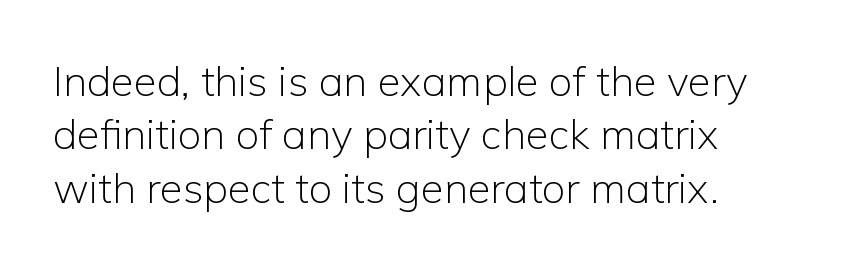
Students, observe: this is what conventionally led text looks like. Is the letter spacing exaggerated? No — it looks like the ordinary default. Classification — sans serif. The rendering uses natural spacing where letterforms have individual widths. Bare-footed words on every line.
